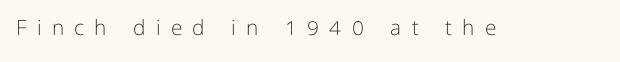
Q: Is the text bold? A: No.
Q: Is the text italic (slanted)? A: No, it is upright.
Q: Is the text underlined? A: No.
Q: Is the spacing between letters normal or unusually wide? A: Unusually wide.
